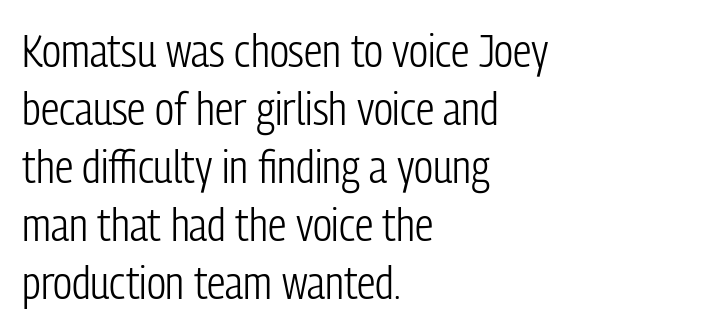
The image shows 46 px light, condensed sans-serif type, upright; set left-aligned, normal line spacing (1.26x), normal letter spacing, not underlined; low stroke contrast and a medium x-height.
